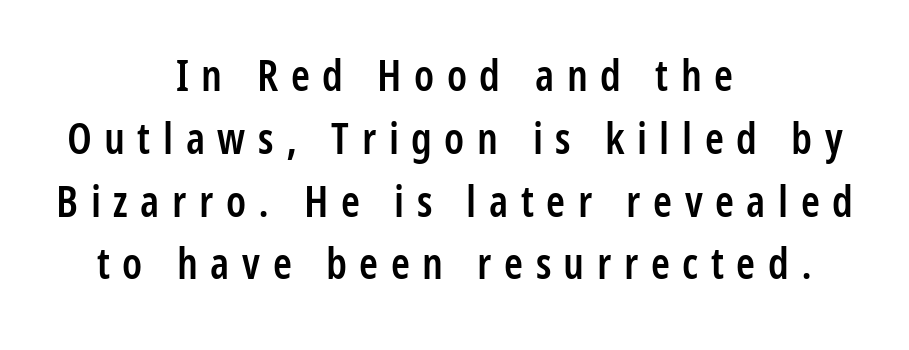
Q: Is the text bold? A: Semi-bold.
Q: Is the text italic (slanted)? A: No, it is upright.
Q: Is the typeface a serif or a sans-serif typeface? A: Sans-serif.
Q: Is the text underlined? A: No.
Q: How is the paragraph aligned? A: Centered.
Q: Is the spacing between letters normal or unusually wide? A: Unusually wide.
Q: Is the spacing between lines tight, normal or loose? A: Normal.
Q: Width (condensed, normal, or wide)? A: Condensed.
Q: Stroke contrast? A: Low.
Q: x-height? A: Medium.
Q: Monospaced? A: No.
